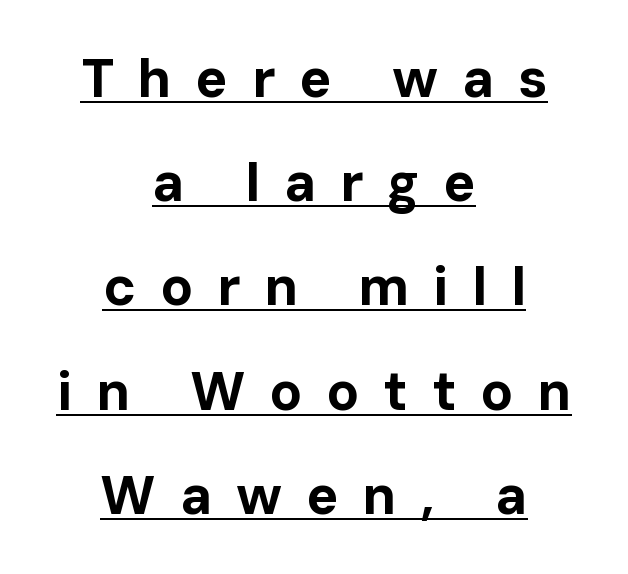
{"serif": "no", "italic": "no", "bold": "yes", "weight": "bold", "width": "normal", "stroke_contrast": "low", "x_height": "medium", "monospaced": "no", "underline": "yes", "align": "center", "line_spacing": "loose", "line_spacing_ratio": 1.93, "letter_spacing": "wide", "letter_spacing_em": 0.44, "glyph_px": 54}
